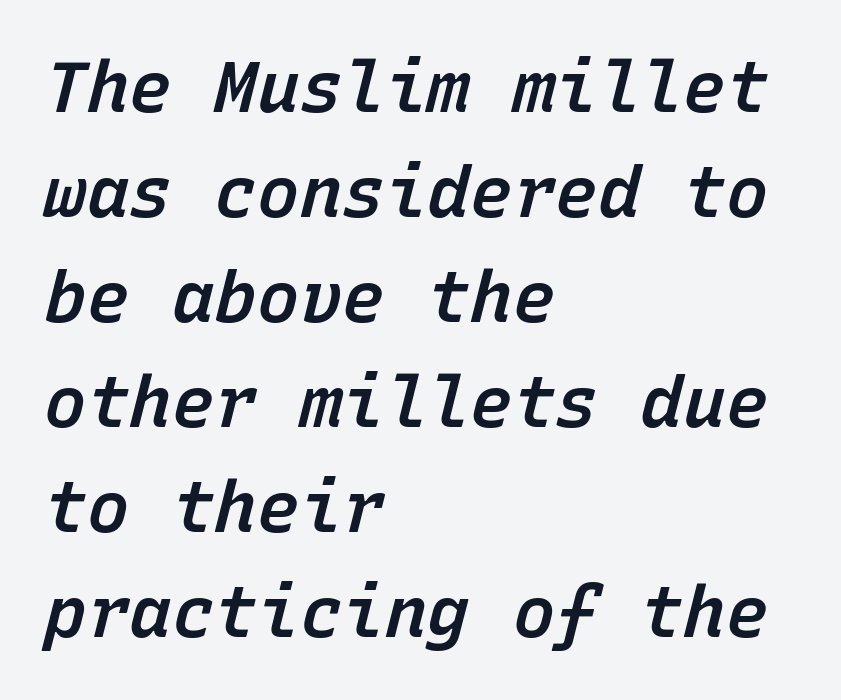
You could count columns in this text — the font is strictly monospaced. Every row of glyphs begins at an identical x-position on the left. Type without underlining. A typesetter would mark this as italic.
